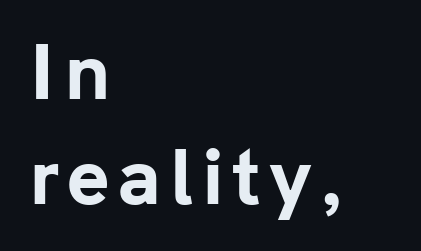
Each letter keeps its own natural width here, so spacing adapts to shape. The setting favours the left margin, as ordinary paragraphs usually do. Letters rest on an invisible, unmarked baseline. Unlike italic type, these characters show no tilt at all. Type style note: lacks serifs.
